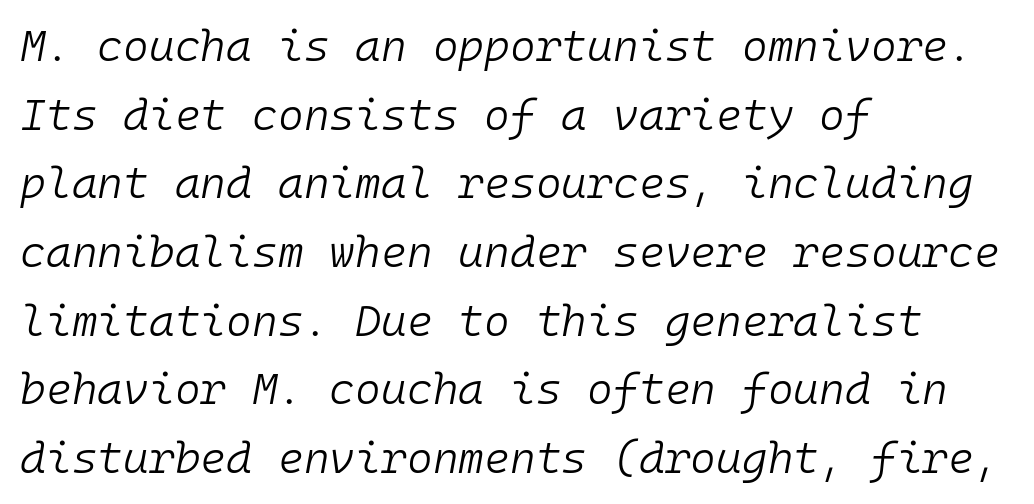
Q: Is the text bold? A: No.
Q: Is the text italic (slanted)? A: Yes, it leans right by about 10 degrees.
Q: Is the text underlined? A: No.
Q: How is the paragraph aligned? A: Left-aligned.
Q: Is the spacing between letters normal or unusually wide? A: Normal.
Q: Is the spacing between lines tight, normal or loose? A: Normal.
Q: Width (condensed, normal, or wide)? A: Normal.
Q: Stroke contrast? A: Low.
Q: x-height? A: Medium.
Q: Monospaced? A: Yes.
